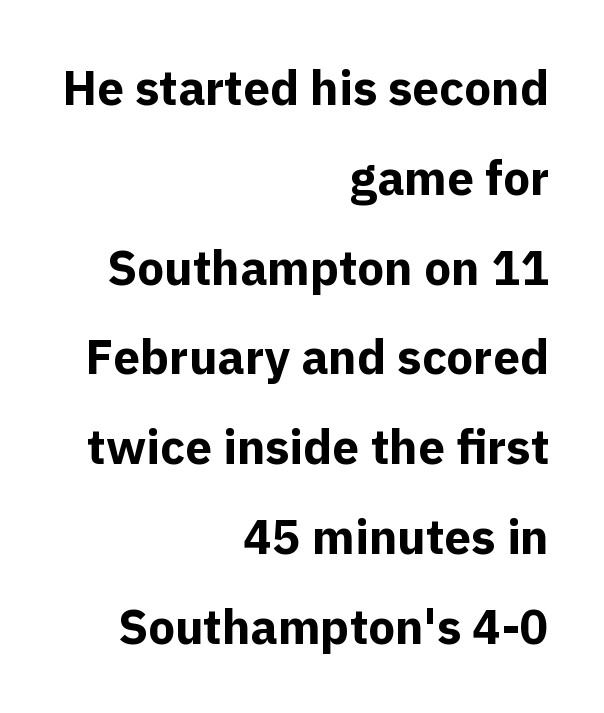
Q: Is the text bold? A: Yes.
Q: Is the text italic (slanted)? A: No, it is upright.
Q: Is the typeface a serif or a sans-serif typeface? A: Sans-serif.
Q: Is the text underlined? A: No.
Q: How is the paragraph aligned? A: Right-aligned.
Q: Is the spacing between letters normal or unusually wide? A: Normal.
Q: Width (condensed, normal, or wide)? A: Normal.
Q: x-height? A: Medium.
Q: Monospaced? A: No.
